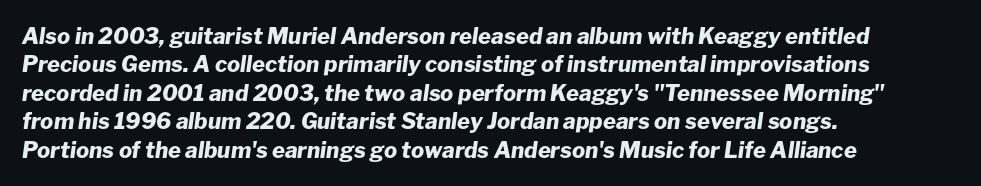
The image shows 22 px bold type, italic (leaning right); set left-aligned, normal line spacing (1.29x), normal letter spacing, not underlined.
